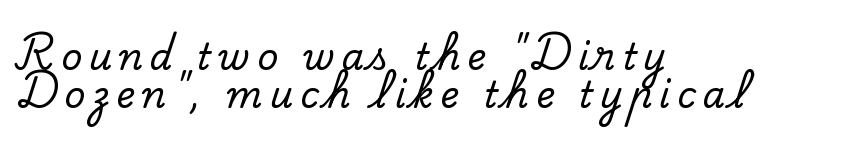
Q: Is the text italic (slanted)? A: Yes.
Q: Is the typeface a serif or a sans-serif typeface? A: Serif.
Q: Is the text underlined? A: No.
Q: How is the paragraph aligned? A: Left-aligned.
Q: Is the spacing between lines tight, normal or loose? A: Tight.
Q: Width (condensed, normal, or wide)? A: Normal.
Q: Stroke contrast? A: Low.
Q: x-height? A: Small.
Q: Monospaced? A: No.
